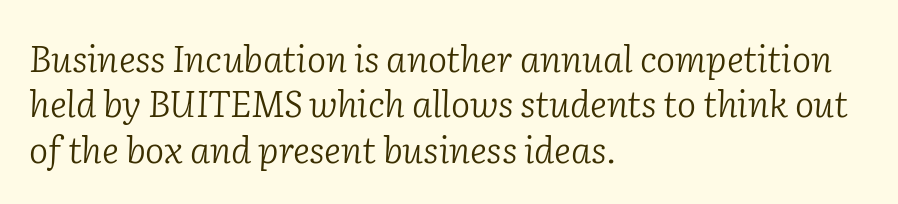
The image shows 36 px light serif type, italic (leaning right); set left-aligned, normal line spacing (1.26x), normal letter spacing, not underlined; low stroke contrast and a medium x-height.
